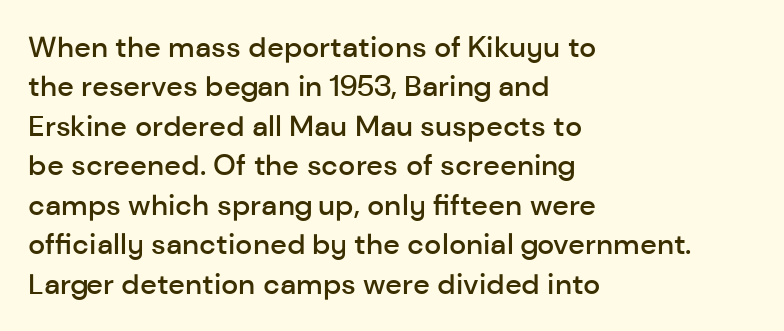
Q: Is the text bold? A: Semi-bold.
Q: Is the text italic (slanted)? A: No, it is upright.
Q: Is the typeface a serif or a sans-serif typeface? A: Sans-serif.
Q: Is the text underlined? A: No.
Q: How is the paragraph aligned? A: Left-aligned.
Q: Is the spacing between letters normal or unusually wide? A: Normal.
Q: Is the spacing between lines tight, normal or loose? A: Normal.
Q: Width (condensed, normal, or wide)? A: Normal.
Q: Stroke contrast? A: Low.
Q: x-height? A: Medium.
Q: Monospaced? A: No.
